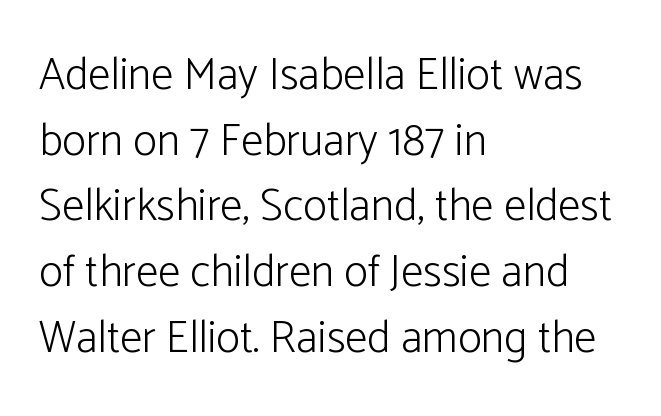
The image shows 45 px light sans-serif type, upright; set left-aligned, normal line spacing (1.46x), normal letter spacing, not underlined; low stroke contrast and a medium x-height.
